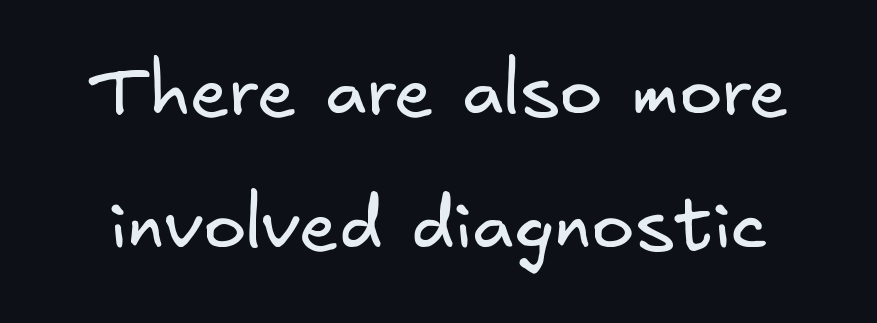
Q: Is the text bold? A: No.
Q: Is the typeface a serif or a sans-serif typeface? A: Sans-serif.
Q: Is the text underlined? A: No.
Q: Is the spacing between letters normal or unusually wide? A: Normal.
Q: Width (condensed, normal, or wide)? A: Normal.
Q: Stroke contrast? A: Low.
Q: x-height? A: Small.
